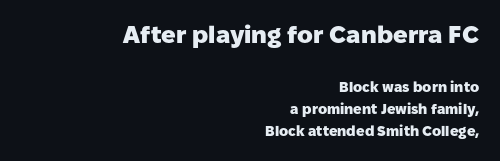
The image shows 24 px bold type, upright; set right-aligned, normal line spacing (1.6x), normal letter spacing, not underlined; the first (top) block is 1.71x larger.
